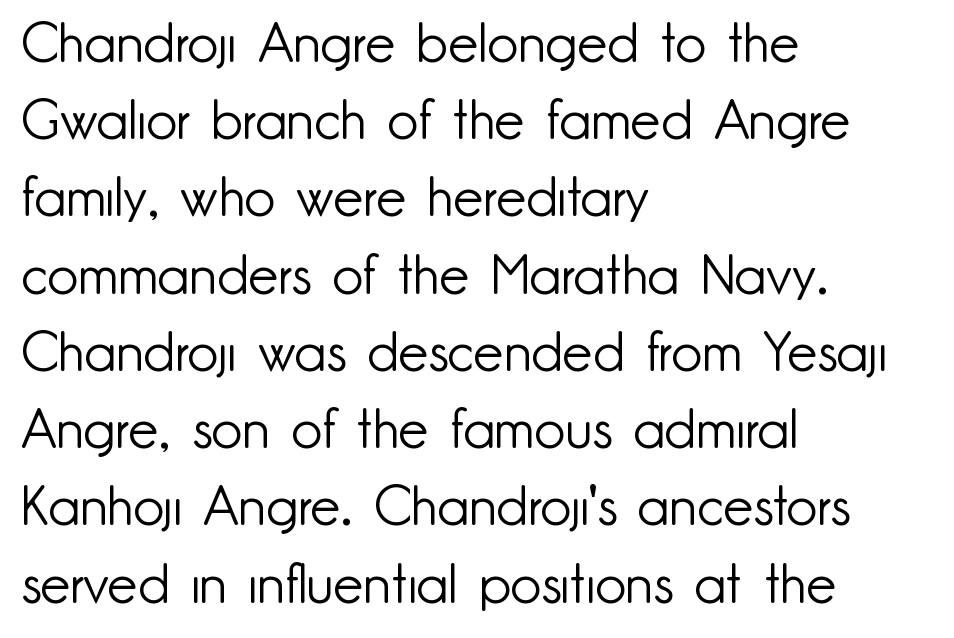
{"serif": "no", "italic": "no", "bold": "no", "weight": "light", "width": "normal", "stroke_contrast": "low", "x_height": "small", "monospaced": "no", "underline": "no", "align": "left", "line_spacing": "normal", "line_spacing_ratio": 1.43, "letter_spacing": "normal", "letter_spacing_em": 0.0, "glyph_px": 54}
